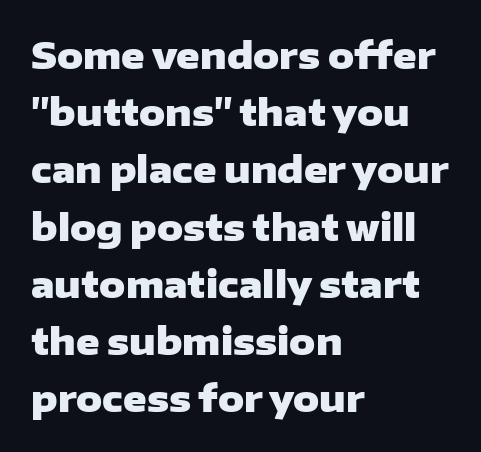
Q: Is the text bold? A: Yes.
Q: Is the text italic (slanted)? A: No, it is upright.
Q: Is the typeface a serif or a sans-serif typeface? A: Sans-serif.
Q: Is the text underlined? A: No.
Q: How is the paragraph aligned? A: Left-aligned.
Q: Is the spacing between letters normal or unusually wide? A: Normal.
Q: Is the spacing between lines tight, normal or loose? A: Normal.
Q: Width (condensed, normal, or wide)? A: Wide.
Q: Stroke contrast? A: Low.
Q: x-height? A: Medium.
Q: Monospaced? A: No.
